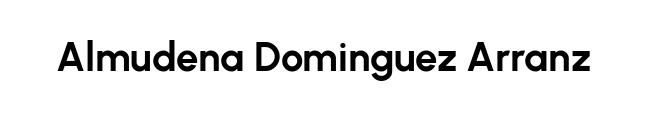
The image shows 40 px bold sans-serif type, upright; set normal letter spacing, not underlined; low stroke contrast and a medium x-height.
